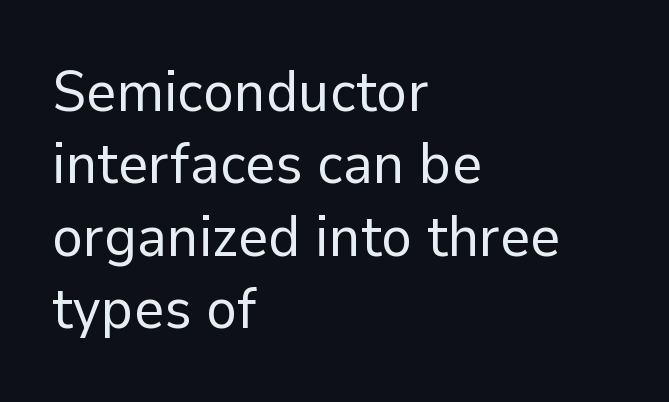
Q: Is the text bold? A: No.
Q: Is the text italic (slanted)? A: No, it is upright.
Q: Is the typeface a serif or a sans-serif typeface? A: Sans-serif.
Q: Is the text underlined? A: No.
Q: How is the paragraph aligned? A: Left-aligned.
Q: Is the spacing between letters normal or unusually wide? A: Normal.
Q: Is the spacing between lines tight, normal or loose? A: Normal.
Q: Width (condensed, normal, or wide)? A: Normal.
Q: Stroke contrast? A: Low.
Q: x-height? A: Medium.
Q: Monospaced? A: No.
